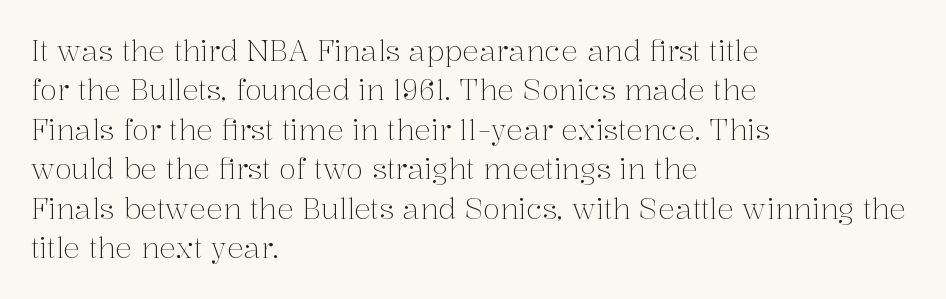
The image shows 28 px light serif type, upright; set left-aligned, normal line spacing (1.41x), normal letter spacing, not underlined; medium stroke contrast and a medium x-height.
